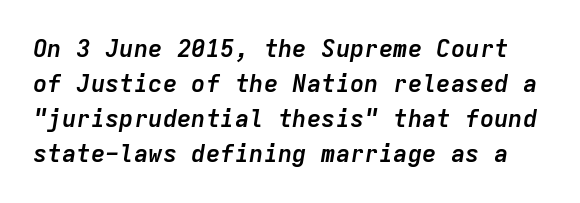
A full-strength bold gives these letters their thick strokes. Glyph-to-glyph distance matches everyday printed text. The vertical gap from one line to the next is medium. The font's italic variant was chosen for this text. The string is rendered with underlining switched off.
